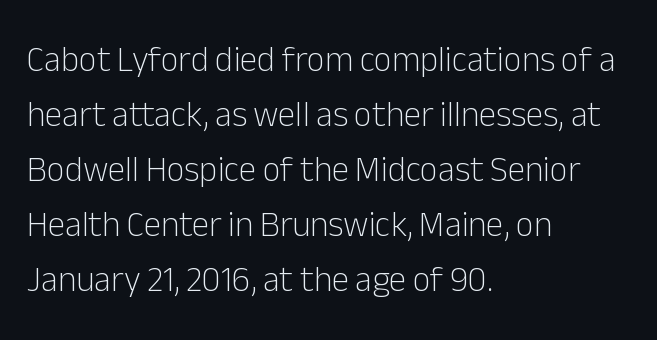
{"serif": "no", "italic": "no", "bold": "no", "weight": "light", "width": "normal", "stroke_contrast": "low", "x_height": "medium", "monospaced": "no", "underline": "no", "align": "left", "line_spacing": "normal", "line_spacing_ratio": 1.57, "letter_spacing": "normal", "letter_spacing_em": 0.0, "glyph_px": 35}
